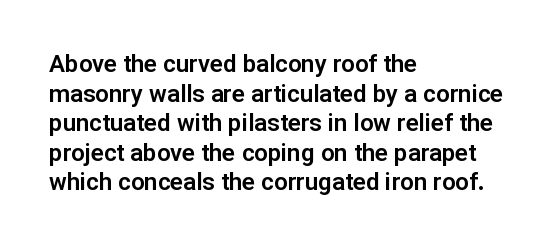
The image shows 24 px text type, upright; set left-aligned, line spacing 1.23x, normal letter spacing, not underlined.
